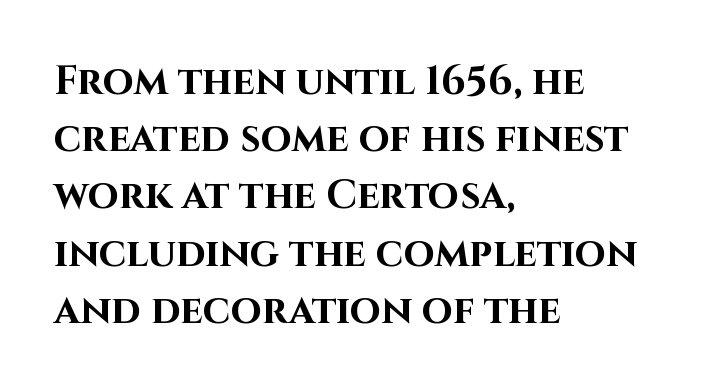
A dark, heavy texture on the line: the type is bold. The designer went with a sans here, leaving each stem footless. Designer's note — italics off, roman on. Is there much room between lines? A standard amount, neither cramped nor airy. Each word holds together tightly as a unit, with standard inter-letter gaps.
